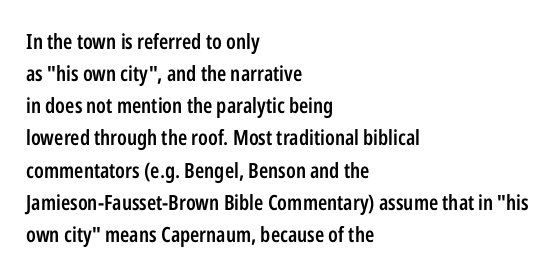
Regular leading. This sample is left-justified, so line endings fall wherever the words run out. Honestly, the letter spacing is just normal — you wouldn't notice it. The glyphs are unaccompanied by any horizontal stroke below them. Every letter is mildly thick-stroked: semibold rather than bold.
